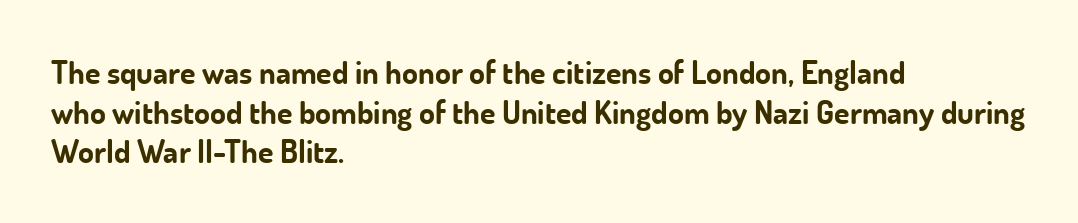
The image shows 32 px bold sans-serif type, upright; set left-aligned, line spacing 1.24x, normal letter spacing, not underlined; low stroke contrast and a small x-height.
